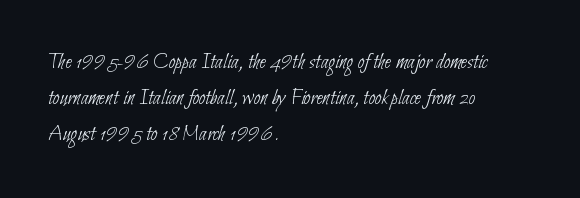
The strokes are not fattened; the text isn't bold. Interline gaps are of average width in this sample. The paragraph has a hard left edge and a soft right edge. The baseline area is clear. The rendering keeps characters at their native spacing.
